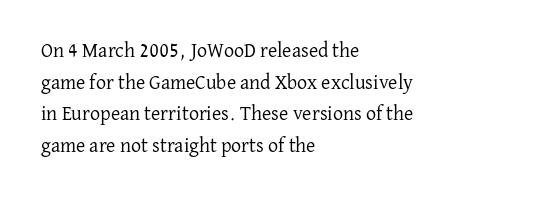
The image shows 20 px text type, upright; set left-aligned, normal line spacing (1.58x), normal letter spacing, not underlined.
